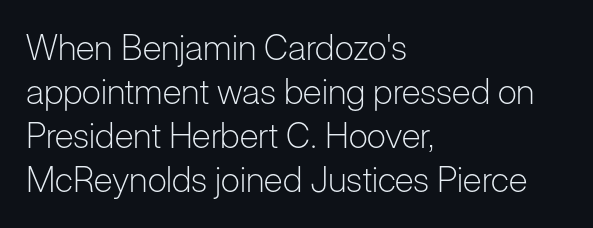
The image shows 35 px light sans-serif type, upright; set left-aligned, normal line spacing (1.26x), normal letter spacing, not underlined; low stroke contrast and a medium x-height.
